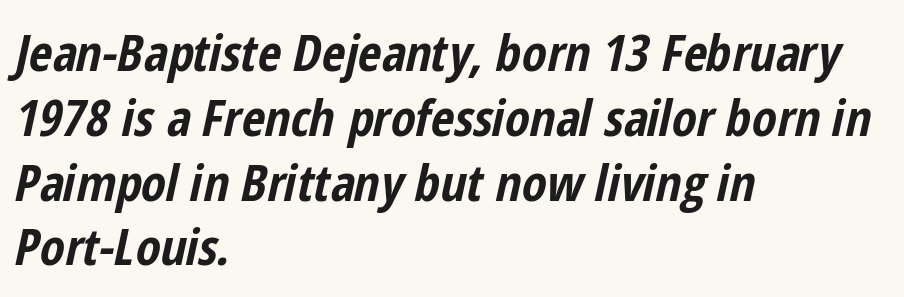
Q: Is the text bold? A: Yes.
Q: Is the text italic (slanted)? A: Yes, it leans right by about 12 degrees.
Q: Is the text underlined? A: No.
Q: How is the paragraph aligned? A: Left-aligned.
Q: Is the spacing between letters normal or unusually wide? A: Normal.
Q: Is the spacing between lines tight, normal or loose? A: Normal.
Q: Width (condensed, normal, or wide)? A: Condensed.
Q: Stroke contrast? A: Low.
Q: x-height? A: Medium.
Q: Monospaced? A: No.
